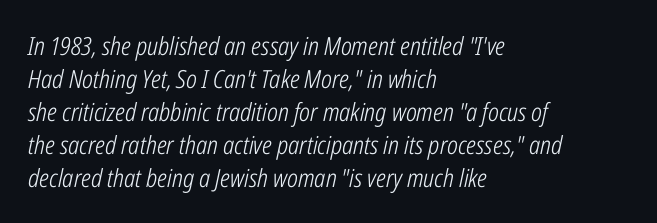
Line beginnings align vertically; line endings do not. Nobody touched the tracking dial on this one. Quick note: italic. Decoration check: the copy has no underline. A light-to-regular cut is what we see here. The rows are spaced the way most documents space them.
